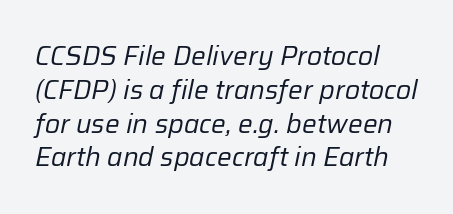
The image shows 26 px text type, italic (leaning right); set normal line spacing (1.3x), normal letter spacing, not underlined.
